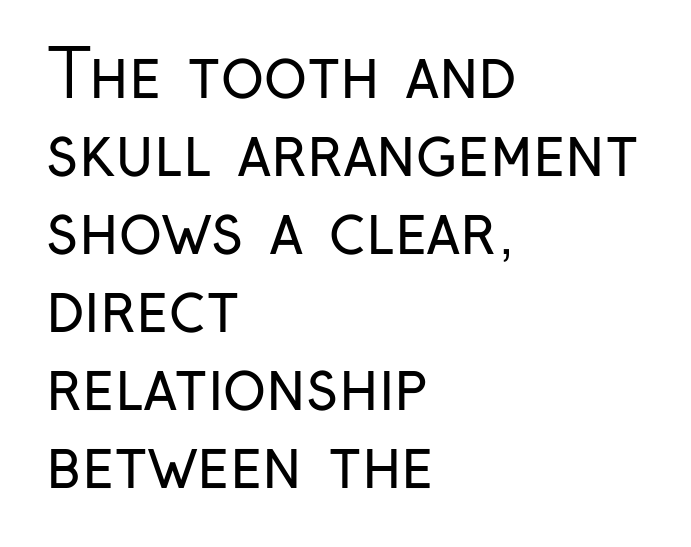
Q: Is the text bold? A: No.
Q: Is the text italic (slanted)? A: No, it is upright.
Q: Is the typeface a serif or a sans-serif typeface? A: Sans-serif.
Q: Is the text underlined? A: No.
Q: How is the paragraph aligned? A: Left-aligned.
Q: Is the spacing between letters normal or unusually wide? A: Normal.
Q: Width (condensed, normal, or wide)? A: Condensed.
Q: Stroke contrast? A: Low.
Q: x-height? A: Medium.
Q: Monospaced? A: No.
